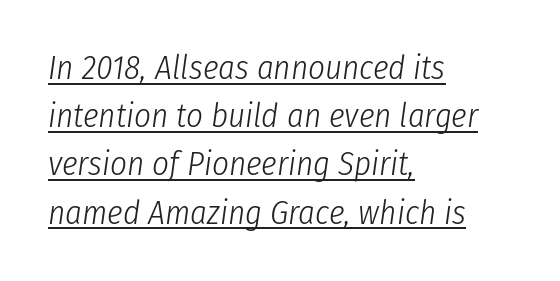
Q: Is the text bold? A: No.
Q: Is the text italic (slanted)? A: Yes, it leans right by about 8 degrees.
Q: Is the text underlined? A: Yes.
Q: How is the paragraph aligned? A: Left-aligned.
Q: Is the spacing between letters normal or unusually wide? A: Normal.
Q: Is the spacing between lines tight, normal or loose? A: Normal.
Q: Width (condensed, normal, or wide)? A: Condensed.
Q: Stroke contrast? A: Low.
Q: x-height? A: Medium.
Q: Monospaced? A: No.
